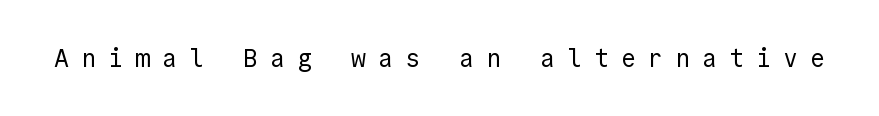
A typesetter would call this heavily tracked-out type. The font is comparable to plain body text, perhaps lighter. The words here are not underlined. A typesetter would mark this as roman, not italic.
